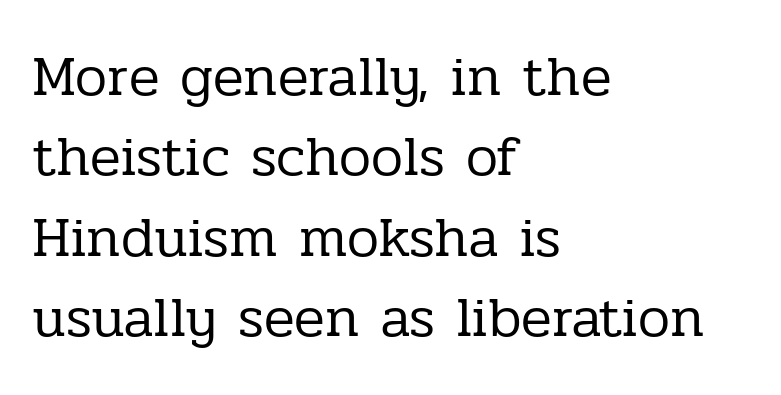
The image shows 57 px regular-weight serif type, upright; set left-aligned, normal line spacing (1.41x), normal letter spacing, not underlined; low stroke contrast and a medium x-height.
